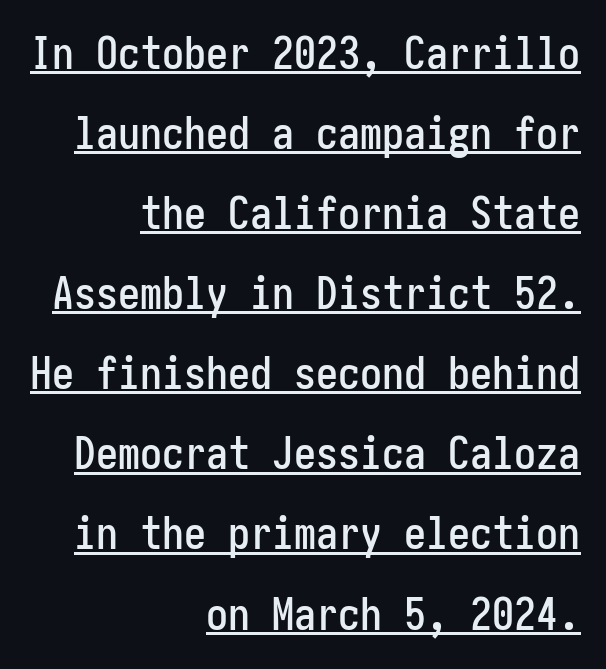
The image shows 44 px condensed sans-serif type, upright; set right-aligned, line spacing 1.82x, normal letter spacing, underlined; low stroke contrast and a medium x-height.
